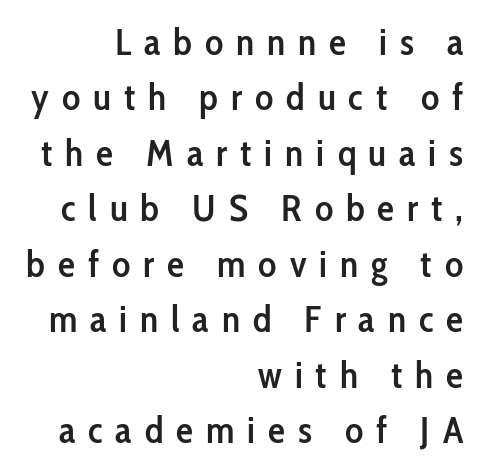
Q: Is the text bold? A: Semi-bold.
Q: Is the text italic (slanted)? A: No, it is upright.
Q: Is the typeface a serif or a sans-serif typeface? A: Sans-serif.
Q: Is the text underlined? A: No.
Q: How is the paragraph aligned? A: Right-aligned.
Q: Is the spacing between letters normal or unusually wide? A: Unusually wide.
Q: Is the spacing between lines tight, normal or loose? A: Normal.
Q: Width (condensed, normal, or wide)? A: Condensed.
Q: Stroke contrast? A: Low.
Q: x-height? A: Medium.
Q: Monospaced? A: No.
